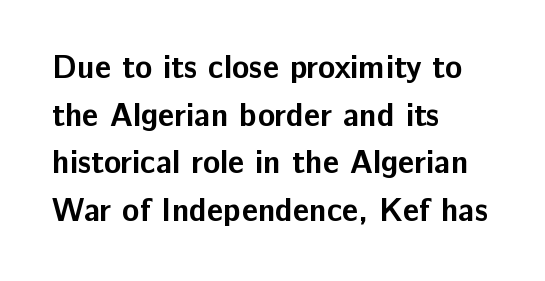
The image shows 32 px bold sans-serif type, upright; set left-aligned, normal line spacing (1.49x), normal letter spacing, not underlined; low stroke contrast and a medium x-height.
